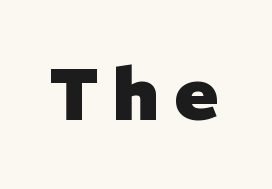
This sample has the flowing, uneven cadence of proportional lettering. Has an underline been added? It has not. Look at the stroke-to-counter ratio: heavy, a bold. Glyph-to-glyph distance is far greater than everyday printed text. Nope, no serifs anywhere on these letters.
